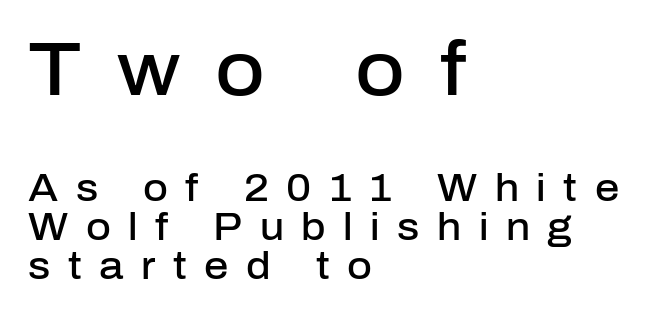
Q: Is the text bold? A: Semi-bold.
Q: Is the text italic (slanted)? A: No, it is upright.
Q: Is the typeface a serif or a sans-serif typeface? A: Sans-serif.
Q: Is the text underlined? A: No.
Q: How is the paragraph aligned? A: Left-aligned.
Q: Is the spacing between letters normal or unusually wide? A: Unusually wide.
Q: Is the spacing between lines tight, normal or loose? A: Tight.
Q: Which block of text is set in a larger size, the first (top) or the second (bottom)? A: The first (top) one.
Q: Width (condensed, normal, or wide)? A: Normal.
Q: Stroke contrast? A: Low.
Q: x-height? A: Medium.
Q: Monospaced? A: No.
